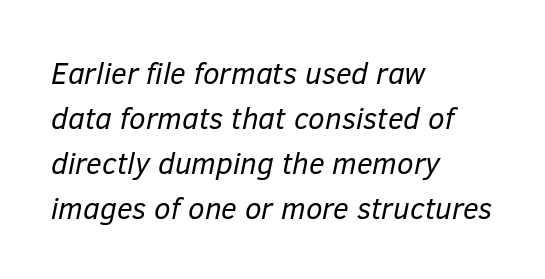
Q: Is the text bold? A: No.
Q: Is the text italic (slanted)? A: Yes, it leans right by about 12 degrees.
Q: Is the text underlined? A: No.
Q: How is the paragraph aligned? A: Left-aligned.
Q: Is the spacing between letters normal or unusually wide? A: Normal.
Q: Is the spacing between lines tight, normal or loose? A: Normal.
Q: Width (condensed, normal, or wide)? A: Normal.
Q: Stroke contrast? A: Low.
Q: x-height? A: Medium.
Q: Monospaced? A: No.
